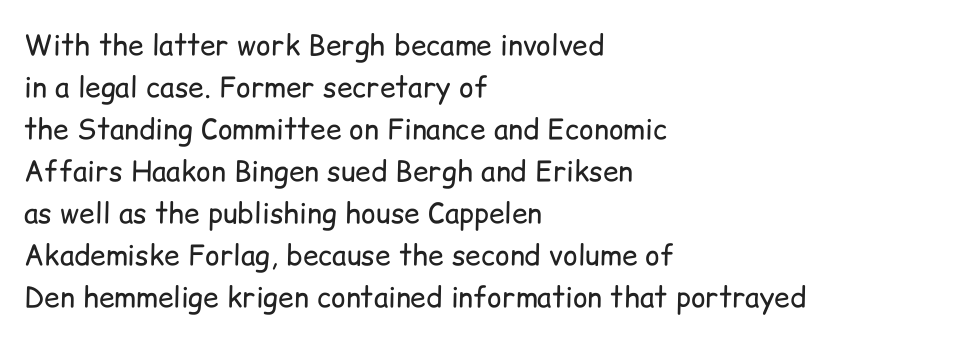
{"serif": "no", "italic": "no", "bold": "no", "weight": "regular", "width": "normal", "stroke_contrast": "low", "x_height": "medium", "monospaced": "no", "underline": "no", "align": "left", "line_spacing": "normal", "line_spacing_ratio": 1.5, "letter_spacing": "normal", "letter_spacing_em": 0.0, "glyph_px": 28}
